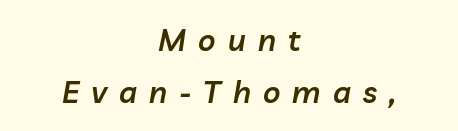
{"italic": "yes", "lean": "right", "slant_degrees": 10, "bold": "semi", "weight": "semibold", "width": "normal", "stroke_contrast": "low", "x_height": "medium", "monospaced": "no", "underline": "no", "align": "center", "line_spacing_ratio": 1.72, "letter_spacing": "wide", "letter_spacing_em": 0.4, "glyph_px": 30}
